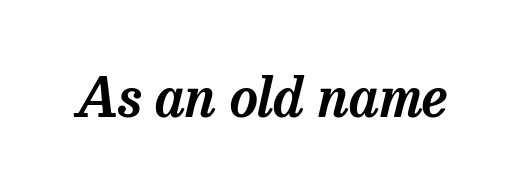
The image shows 55 px serif type, italic (leaning right); set normal letter spacing, not underlined; low stroke contrast and a medium x-height.
